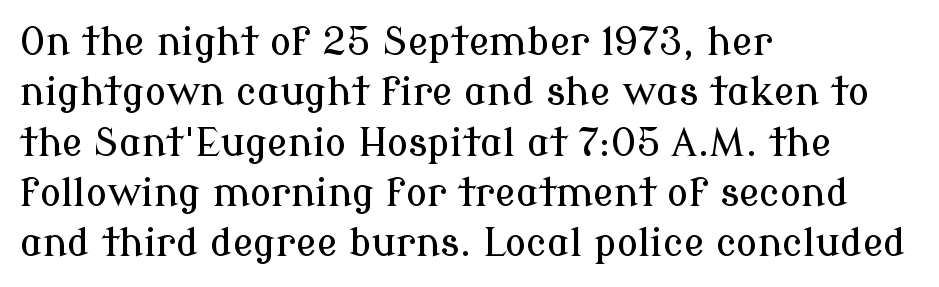
The image shows 39 px serif type, upright; set left-aligned, normal line spacing (1.29x), normal letter spacing, not underlined; low stroke contrast and a medium x-height.
